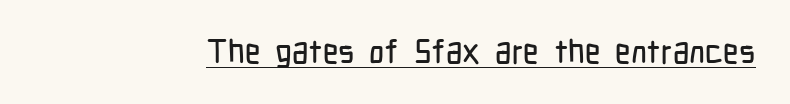
Ordinary non-slanted type is in use. To sum up the face: it is a sans, with no serifs. These characters rest on top of a visible drawn line. Spacing verdict: proportional, widths tailored to each character. Glyph-to-glyph distance matches everyday printed text.
